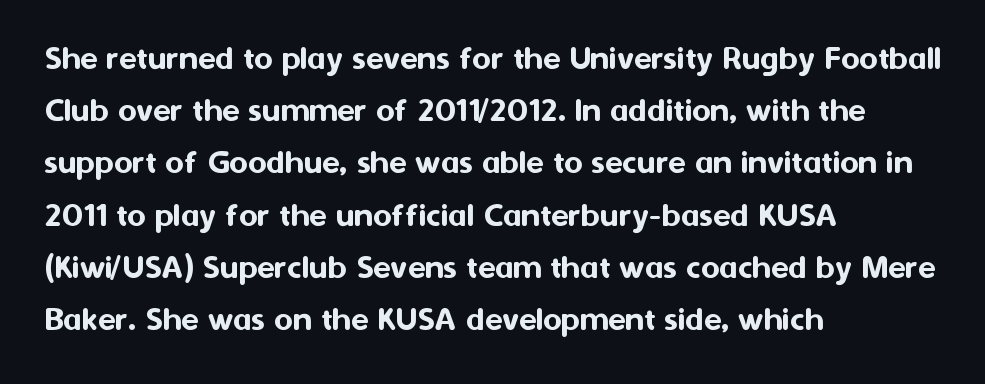
This rendering employs a face without finishing strokes, i.e., a sans-serif. The baseline area is clear. The letters stand upright; this is a roman face. Horizontally, the lines are justified to the leading edge only. Interline gaps are of average width in this sample. Each letter keeps its own natural width here, so spacing adapts to shape.
